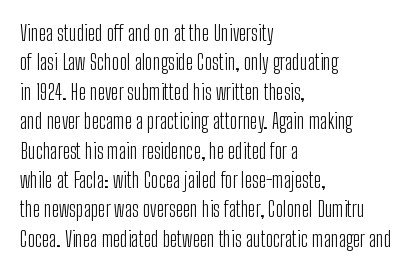
{"italic": "no", "bold": "no", "underline": "no", "align": "left", "line_spacing": "normal", "line_spacing_ratio": 1.4, "letter_spacing": "normal", "letter_spacing_em": 0.0, "glyph_px": 21}
